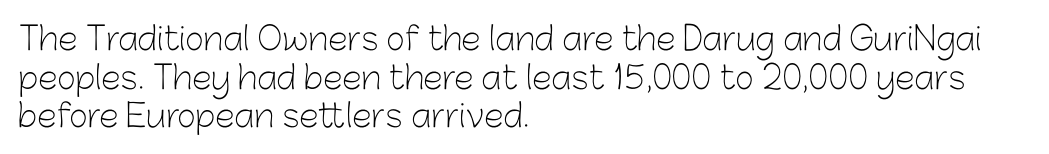
Q: Is the text bold? A: No.
Q: Is the text italic (slanted)? A: No, it is upright.
Q: Is the typeface a serif or a sans-serif typeface? A: Sans-serif.
Q: Is the text underlined? A: No.
Q: How is the paragraph aligned? A: Left-aligned.
Q: Is the spacing between letters normal or unusually wide? A: Normal.
Q: Width (condensed, normal, or wide)? A: Normal.
Q: Stroke contrast? A: Low.
Q: x-height? A: Medium.
Q: Monospaced? A: No.
